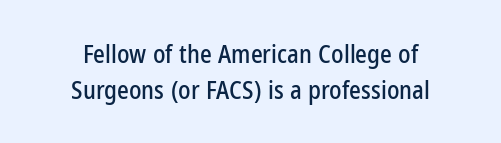
The image shows 25 px text type, upright; set centered, normal line spacing (1.44x), normal letter spacing, not underlined.
